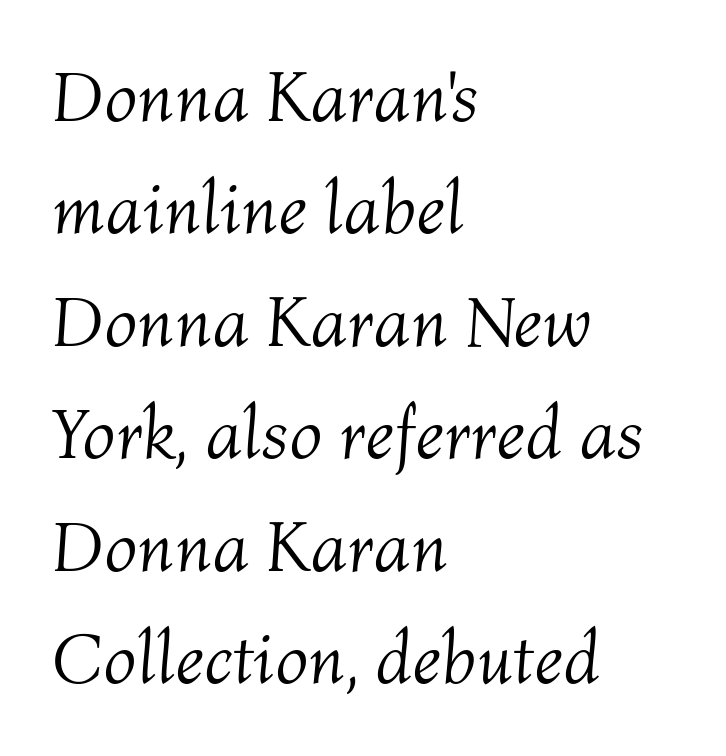
{"italic": "yes", "lean": "right", "slant_degrees": 4, "bold": "no", "weight": "light", "width": "normal", "stroke_contrast": "medium", "x_height": "medium", "monospaced": "no", "underline": "no", "align": "left", "line_spacing": "normal", "line_spacing_ratio": 1.54, "letter_spacing": "normal", "letter_spacing_em": 0.0, "glyph_px": 73}
